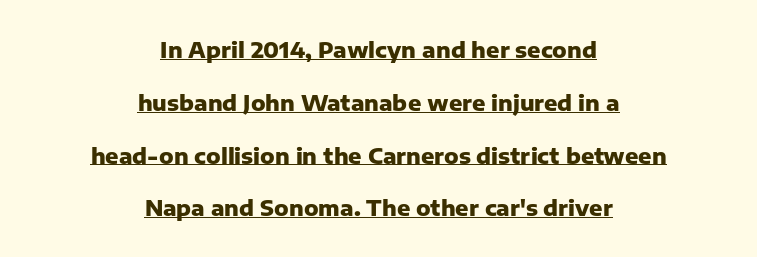
Words appear dense and cohesive because spacing is normal. Notice how thick the strokes are: this is what a full bold looks like. Looks like someone drew a line under every word here. Horizontal bands of white between lines are thick stripes.
